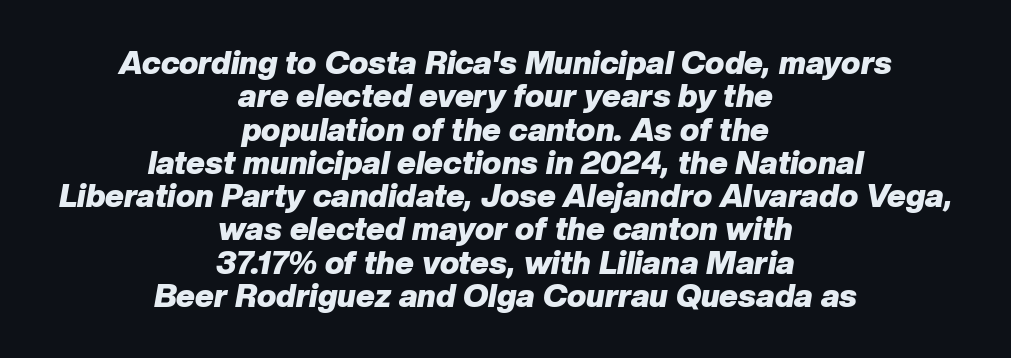
The image shows 32 px heavy type, italic (leaning right); set centered, tight line spacing (1.04x), normal letter spacing, not underlined; low stroke contrast and a medium x-height.
